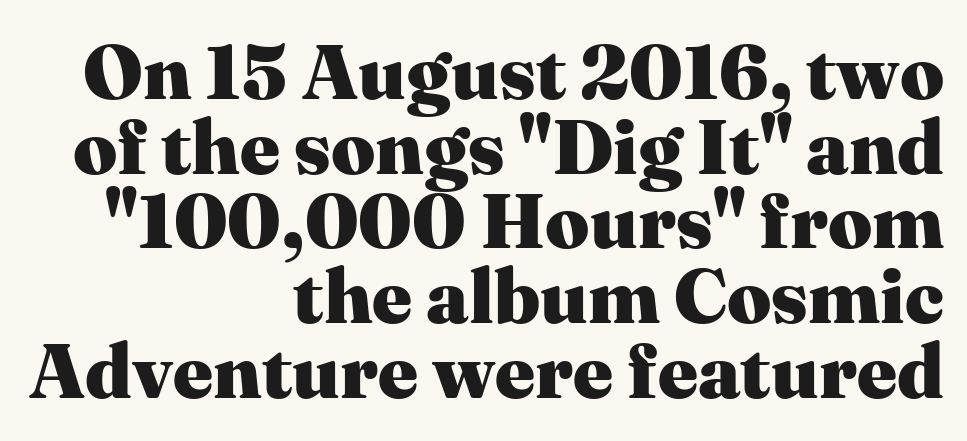
Letterform terminals end in serifs throughout the passage. A flush-right, rag-left setting is used for this passage. Descender tails drop into unmarked territory. How heavy is the stroke? Heavy — this is a bold.
